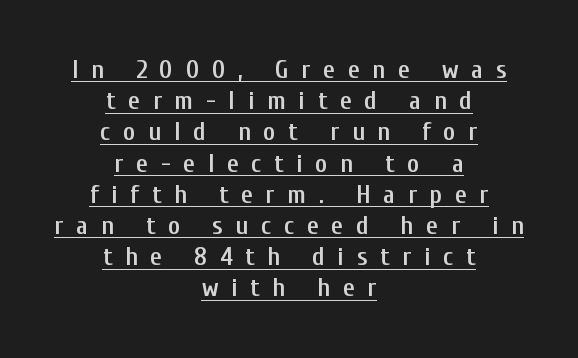
Short and long lines alike share a common midpoint. In terms of posture, this sample is upright. Glyph-to-glyph distance is far greater than everyday printed text. Emphasis is given by a line drawn under the lettering. The typesetting leans somewhat heavy: a semibold.
